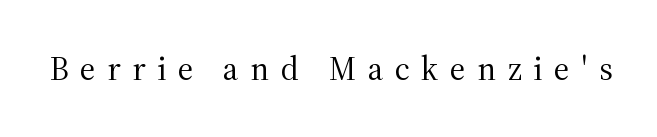
Q: Is the text bold? A: No.
Q: Is the text italic (slanted)? A: No, it is upright.
Q: Is the typeface a serif or a sans-serif typeface? A: Serif.
Q: Is the text underlined? A: No.
Q: Is the spacing between letters normal or unusually wide? A: Unusually wide.
Q: Width (condensed, normal, or wide)? A: Normal.
Q: Stroke contrast? A: Medium.
Q: x-height? A: Medium.
Q: Monospaced? A: No.
